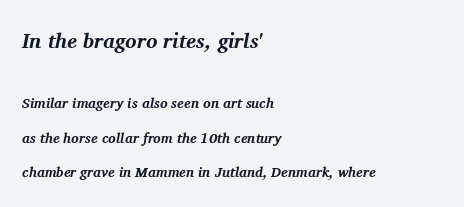
Q: Is the text bold? A: Yes.
Q: Is the text italic (slanted)? A: Yes, it leans right by about 11 degrees.
Q: Is the text underlined? A: No.
Q: How is the paragraph aligned? A: Left-aligned.
Q: Is the spacing between letters normal or unusually wide? A: Normal.
Q: Is the spacing between lines tight, normal or loose? A: Loose.
Q: Which block of text is set in a larger size, the first (top) or the second (bottom)? A: The first (top) one.
